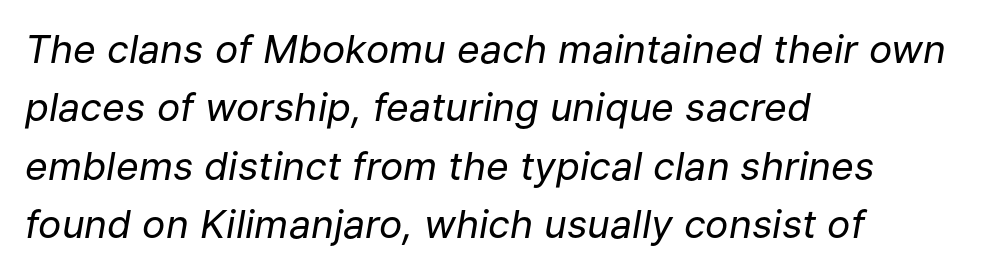
Q: Is the text bold? A: No.
Q: Is the text italic (slanted)? A: Yes, it leans right by about 9 degrees.
Q: Is the text underlined? A: No.
Q: How is the paragraph aligned? A: Left-aligned.
Q: Is the spacing between letters normal or unusually wide? A: Normal.
Q: Is the spacing between lines tight, normal or loose? A: Normal.
Q: Width (condensed, normal, or wide)? A: Normal.
Q: Stroke contrast? A: Low.
Q: x-height? A: Medium.
Q: Monospaced? A: No.
